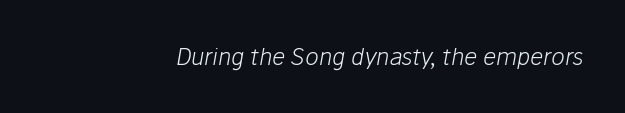
The image shows 23 px text type, italic (leaning right); set normal letter spacing, not underlined.
